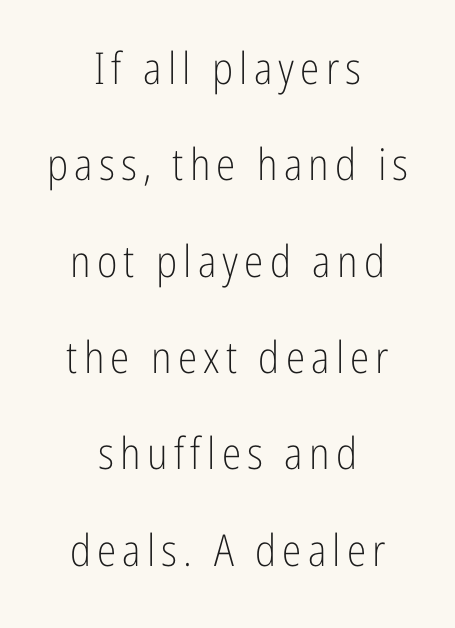
Q: Is the text bold? A: No.
Q: Is the text italic (slanted)? A: No, it is upright.
Q: Is the typeface a serif or a sans-serif typeface? A: Sans-serif.
Q: Is the text underlined? A: No.
Q: How is the paragraph aligned? A: Centered.
Q: Is the spacing between lines tight, normal or loose? A: Loose.
Q: Width (condensed, normal, or wide)? A: Condensed.
Q: Stroke contrast? A: Low.
Q: x-height? A: Medium.
Q: Monospaced? A: No.
